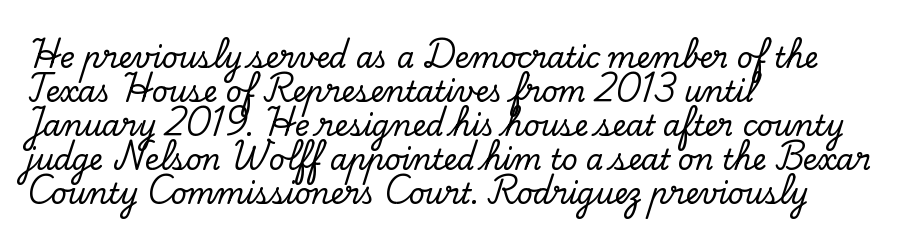
You could call the tracking neutral — neither tight nor loose. The string is rendered with underlining switched off. Yep, those are serifs on the letters.
